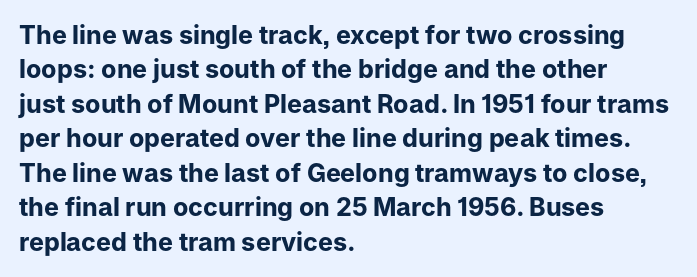
Q: Is the text bold? A: Yes.
Q: Is the text italic (slanted)? A: No, it is upright.
Q: Is the text underlined? A: No.
Q: How is the paragraph aligned? A: Left-aligned.
Q: Is the spacing between letters normal or unusually wide? A: Normal.
Q: Is the spacing between lines tight, normal or loose? A: Normal.
